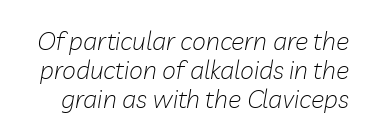
Q: Is the text bold? A: No.
Q: Is the text italic (slanted)? A: Yes, it leans right by about 10 degrees.
Q: Is the text underlined? A: No.
Q: Is the spacing between letters normal or unusually wide? A: Normal.
